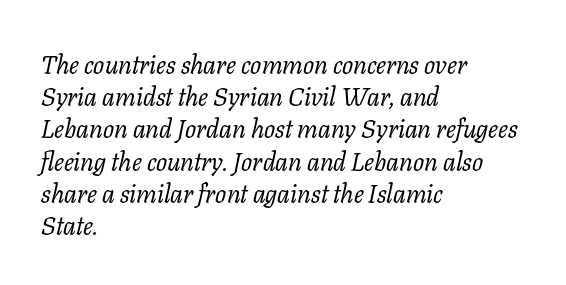
The image shows 26 px text type, italic (leaning right); set left-aligned, line spacing 1.24x, normal letter spacing, not underlined.
